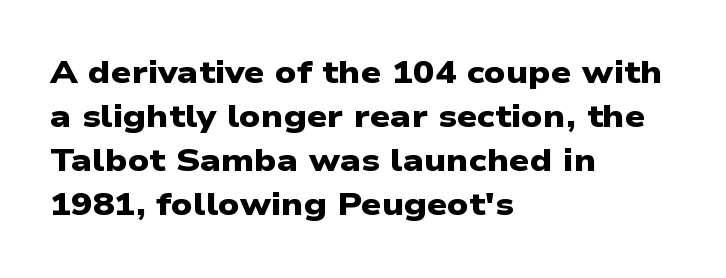
Successive baselines arrive at the customary interval. Do the characters align in a grid? No, the font is proportional. Lines of text with bare space underneath. This rendering leaves character spacing at its baseline value.
